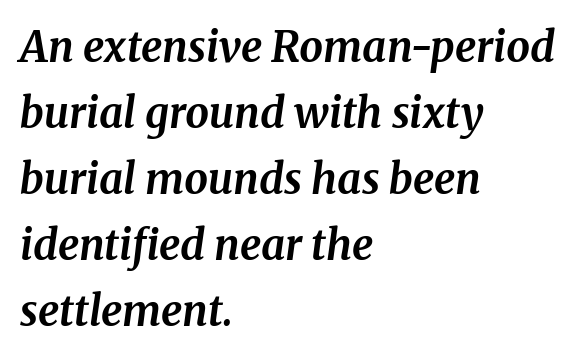
Examine the stroke ends and you'll spot serifs. The passage shown has conventional tracking throughout. This sample keeps an unexceptional amount of space between lines. Casual observation: everything's shoved over to the left.
